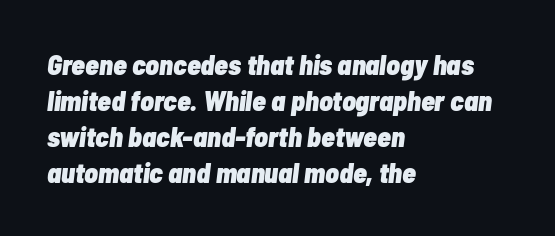
Q: Is the text bold? A: Yes.
Q: Is the text italic (slanted)? A: Yes, it leans right by about 7 degrees.
Q: Is the text underlined? A: No.
Q: How is the paragraph aligned? A: Left-aligned.
Q: Is the spacing between letters normal or unusually wide? A: Normal.
Q: Is the spacing between lines tight, normal or loose? A: Normal.
Q: Width (condensed, normal, or wide)? A: Condensed.
Q: Stroke contrast? A: Low.
Q: x-height? A: Medium.
Q: Monospaced? A: No.
